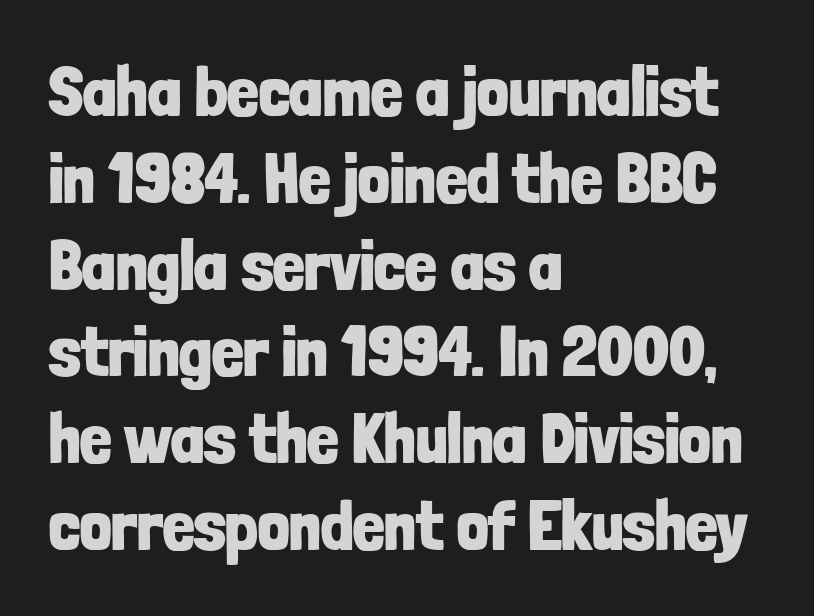
Q: Is the text bold? A: Yes.
Q: Is the text italic (slanted)? A: No, it is upright.
Q: Is the typeface a serif or a sans-serif typeface? A: Sans-serif.
Q: Is the text underlined? A: No.
Q: How is the paragraph aligned? A: Left-aligned.
Q: Is the spacing between letters normal or unusually wide? A: Normal.
Q: Width (condensed, normal, or wide)? A: Condensed.
Q: Stroke contrast? A: Low.
Q: x-height? A: Medium.
Q: Monospaced? A: No.
